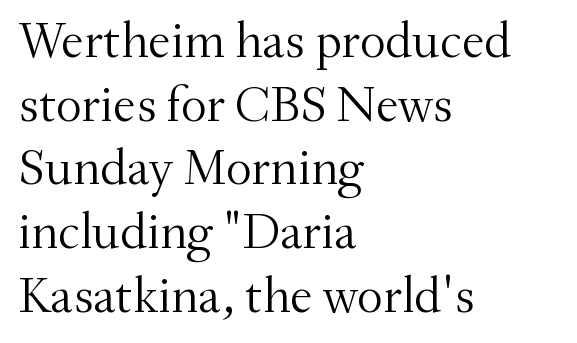
The image shows 51 px light serif type, upright; set left-aligned, normal line spacing (1.25x), normal letter spacing, not underlined; medium stroke contrast and a small x-height.
